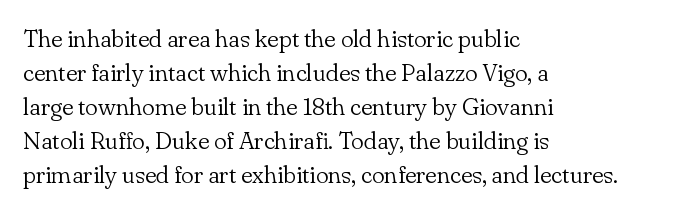
The image shows 24 px text type, upright; set left-aligned, normal line spacing (1.42x), normal letter spacing, not underlined.
